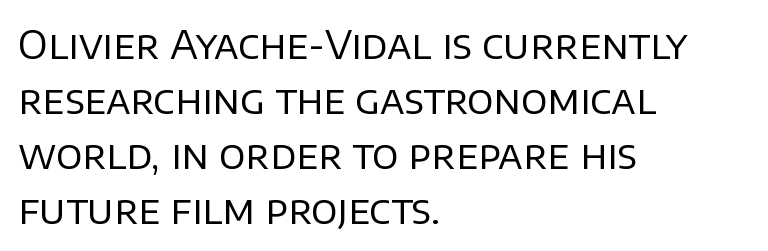
{"serif": "no", "italic": "no", "bold": "no", "weight": "regular", "width": "normal", "stroke_contrast": "low", "x_height": "large", "monospaced": "no", "underline": "no", "align": "left", "line_spacing": "normal", "line_spacing_ratio": 1.41, "letter_spacing": "normal", "letter_spacing_em": 0.0, "glyph_px": 39}
